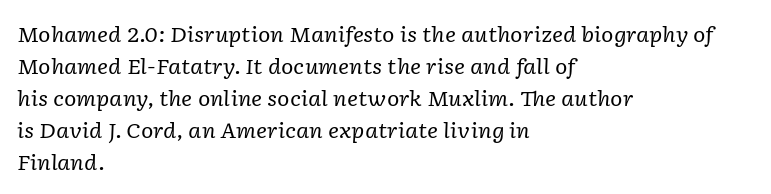
Each row of text sits above clean, open space. The font sits on the lighter half of the weight spectrum, regular included. Reading down the block, your eye returns to a fixed left position each line. The gaps between neighbouring characters are ordinary and unremarkable. Quick note: interline space is typical. The font's italic variant was chosen for this text.
